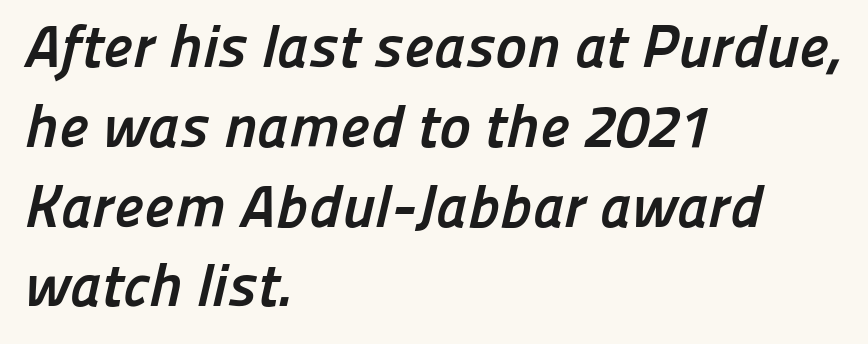
The image shows 60 px semibold sans-serif type; set left-aligned, normal line spacing (1.33x), normal letter spacing, not underlined; low stroke contrast and a medium x-height.
